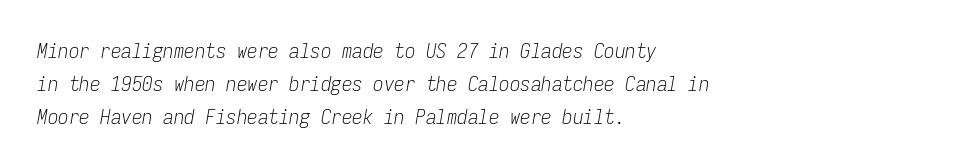
The image shows 21 px text type, italic (leaning right); set left-aligned, normal line spacing (1.56x), normal letter spacing, not underlined.
